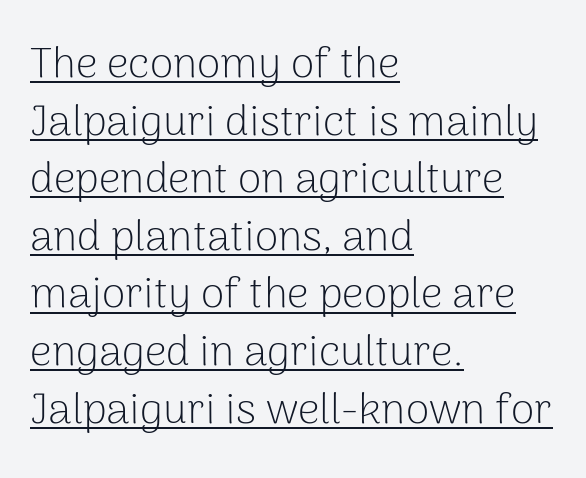
Q: Is the text bold? A: No.
Q: Is the text italic (slanted)? A: No, it is upright.
Q: Is the typeface a serif or a sans-serif typeface? A: Sans-serif.
Q: Is the text underlined? A: Yes.
Q: How is the paragraph aligned? A: Left-aligned.
Q: Is the spacing between letters normal or unusually wide? A: Normal.
Q: Is the spacing between lines tight, normal or loose? A: Normal.
Q: Width (condensed, normal, or wide)? A: Normal.
Q: Stroke contrast? A: Low.
Q: x-height? A: Medium.
Q: Monospaced? A: No.
